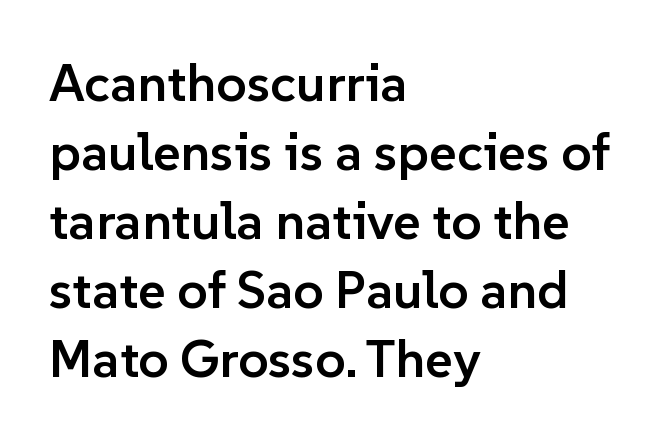
The image shows 53 px semibold sans-serif type, upright; set left-aligned, normal line spacing (1.3x), normal letter spacing, not underlined; low stroke contrast and a medium x-height.
